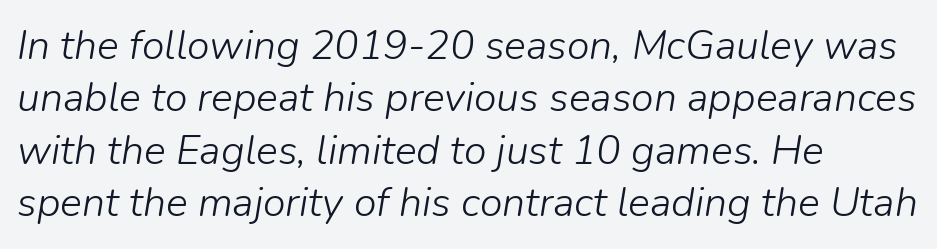
{"italic": "yes", "lean": "right", "slant_degrees": 9, "bold": "no", "weight": "light", "width": "normal", "stroke_contrast": "low", "x_height": "medium", "monospaced": "no", "underline": "no", "align": "left", "line_spacing": "normal", "line_spacing_ratio": 1.28, "letter_spacing": "normal", "letter_spacing_em": 0.0, "glyph_px": 41}
